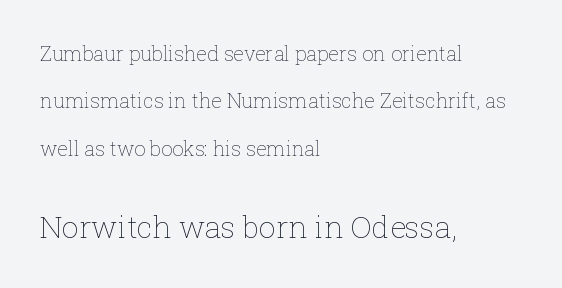
Q: Is the text bold? A: No.
Q: Is the text italic (slanted)? A: No, it is upright.
Q: Is the text underlined? A: No.
Q: How is the paragraph aligned? A: Left-aligned.
Q: Is the spacing between letters normal or unusually wide? A: Normal.
Q: Is the spacing between lines tight, normal or loose? A: Loose.
Q: Which block of text is set in a larger size, the first (top) or the second (bottom)? A: The second (bottom) one.
Q: Width (condensed, normal, or wide)? A: Normal.
Q: Stroke contrast? A: Low.
Q: x-height? A: Medium.
Q: Monospaced? A: No.
